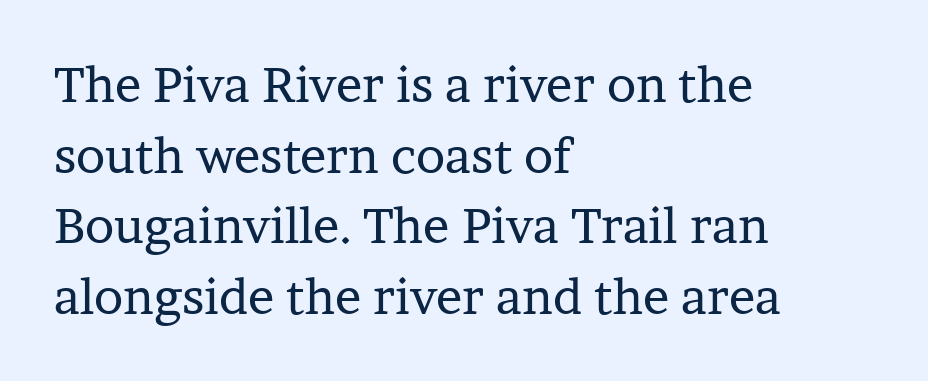
{"serif": "yes", "italic": "no", "bold": "no", "weight": "regular", "width": "normal", "stroke_contrast": "low", "x_height": "medium", "monospaced": "no", "underline": "no", "align": "left", "line_spacing": "normal", "line_spacing_ratio": 1.44, "letter_spacing": "normal", "letter_spacing_em": 0.0, "glyph_px": 49}
